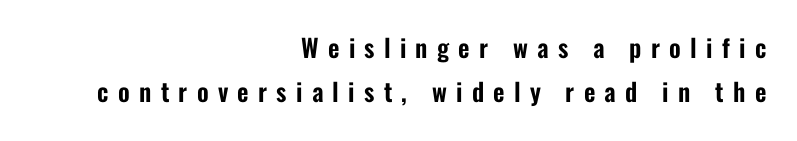
Q: Is the text italic (slanted)? A: No, it is upright.
Q: Is the text underlined? A: No.
Q: How is the paragraph aligned? A: Right-aligned.
Q: Is the spacing between letters normal or unusually wide? A: Unusually wide.
